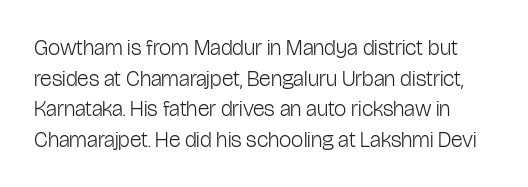
The image shows 22 px text type, upright; set normal line spacing (1.39x), normal letter spacing, not underlined.
